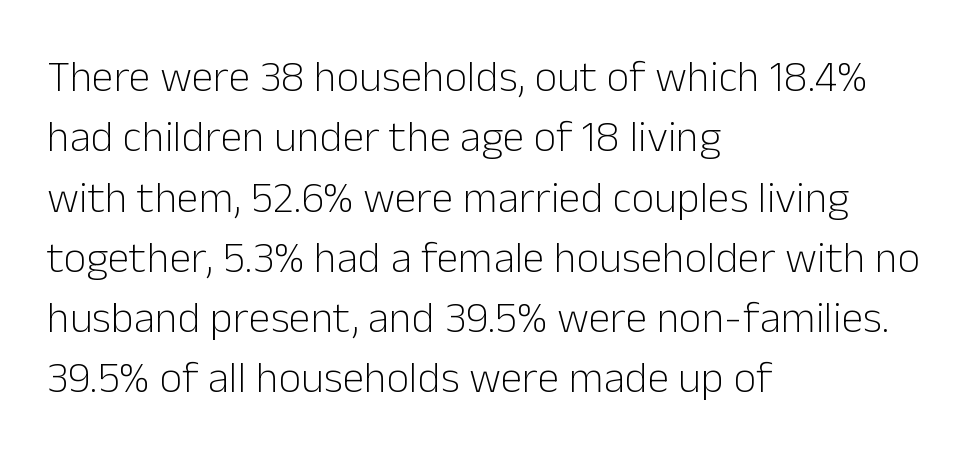
The image shows 44 px light sans-serif type, upright; set left-aligned, normal line spacing (1.37x), normal letter spacing, not underlined; low stroke contrast and a medium x-height.
